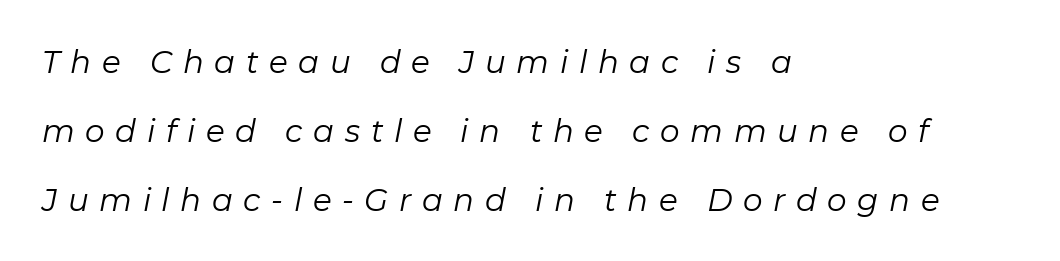
{"italic": "yes", "lean": "right", "slant_degrees": 11, "bold": "no", "weight": "regular", "width": "normal", "stroke_contrast": "low", "x_height": "medium", "monospaced": "no", "underline": "no", "align": "left", "line_spacing": "loose", "line_spacing_ratio": 2.22, "letter_spacing": "wide", "letter_spacing_em": 0.34, "glyph_px": 31}
